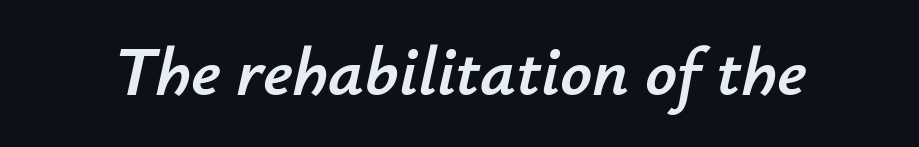
Q: Is the text italic (slanted)? A: Yes, it leans right by about 12 degrees.
Q: Is the text underlined? A: No.
Q: Is the spacing between letters normal or unusually wide? A: Normal.
Q: Width (condensed, normal, or wide)? A: Normal.
Q: Stroke contrast? A: Low.
Q: x-height? A: Small.
Q: Monospaced? A: No.
